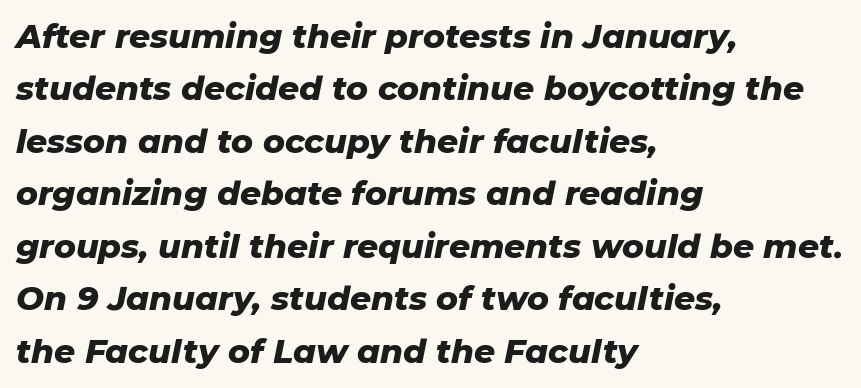
This sample is left-justified, so line endings fall wherever the words run out. Spacing between characters is what you'd get straight out of the box. Vertical spacing — default. In terms of posture, this sample is oblique.
